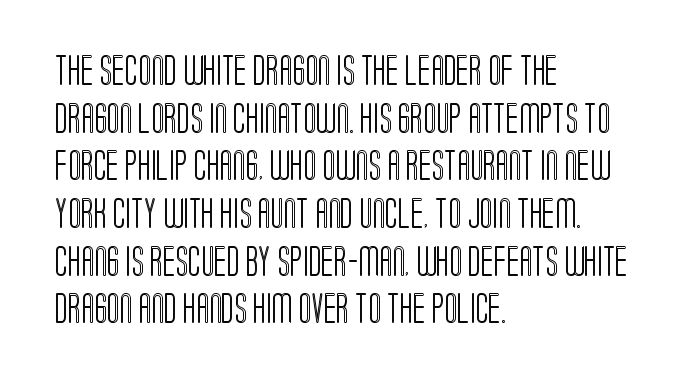
The image shows 30 px condensed type, upright; set left-aligned, normal line spacing (1.59x), normal letter spacing, not underlined; a large x-height.
